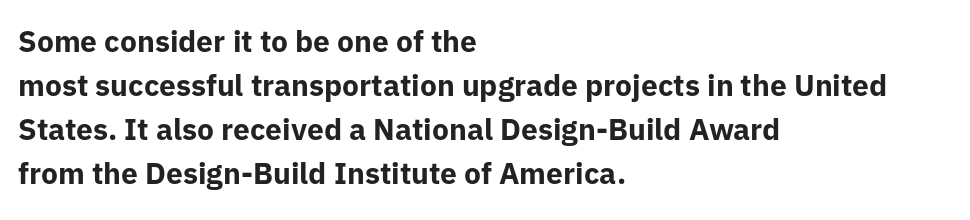
{"serif": "no", "italic": "no", "bold": "yes", "weight": "bold", "width": "normal", "stroke_contrast": "low", "x_height": "medium", "monospaced": "no", "underline": "no", "align": "left", "line_spacing": "normal", "line_spacing_ratio": 1.47, "letter_spacing": "normal", "letter_spacing_em": 0.0, "glyph_px": 30}
